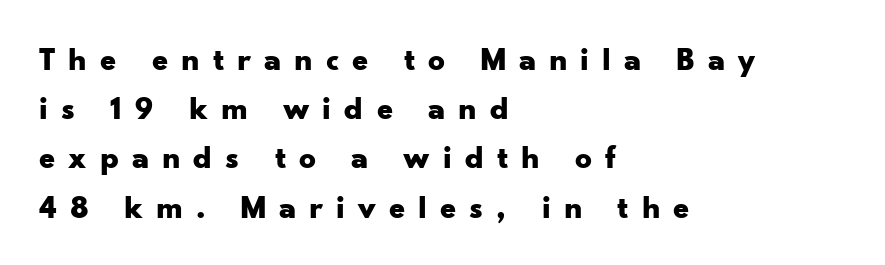
Is this a sans? Yes — the strokes have no serifs. Leading matches the norm, producing a regular column. The lettering holds an erect, upright posture throughout. What weight is shown? A full bold with thick strokes. Glyph-to-glyph distance is far greater than everyday printed text.
